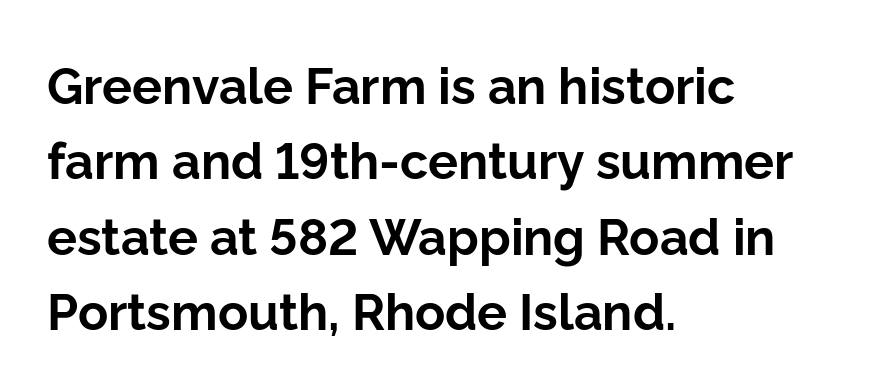
The image shows 50 px bold sans-serif type, upright; set left-aligned, normal line spacing (1.51x), normal letter spacing, not underlined; low stroke contrast and a medium x-height.
